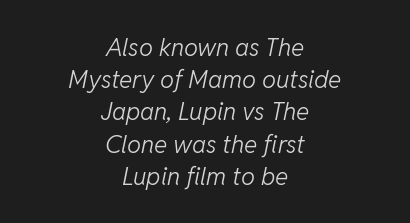
Q: Is the text bold? A: No.
Q: Is the text italic (slanted)? A: Yes, it leans right by about 11 degrees.
Q: Is the text underlined? A: No.
Q: How is the paragraph aligned? A: Centered.
Q: Is the spacing between letters normal or unusually wide? A: Normal.
Q: Is the spacing between lines tight, normal or loose? A: Normal.
